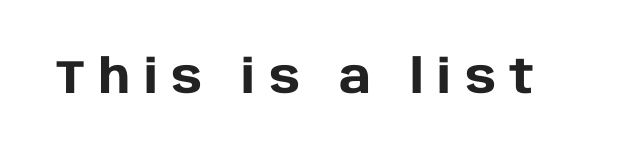
Q: Is the text bold? A: Yes.
Q: Is the text italic (slanted)? A: No, it is upright.
Q: Is the typeface a serif or a sans-serif typeface? A: Sans-serif.
Q: Is the text underlined? A: No.
Q: Is the spacing between letters normal or unusually wide? A: Unusually wide.
Q: Width (condensed, normal, or wide)? A: Normal.
Q: Stroke contrast? A: Low.
Q: x-height? A: Large.
Q: Monospaced? A: No.
